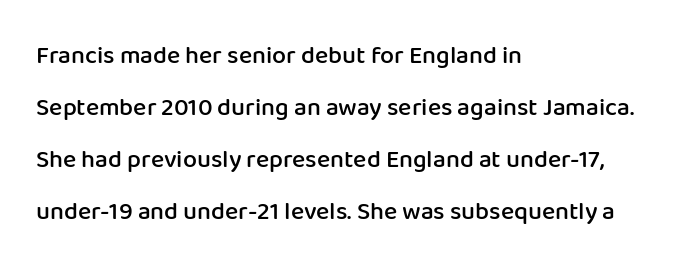
The image shows 25 px text type, upright; set left-aligned, loose line spacing (2.08x), normal letter spacing, not underlined.
